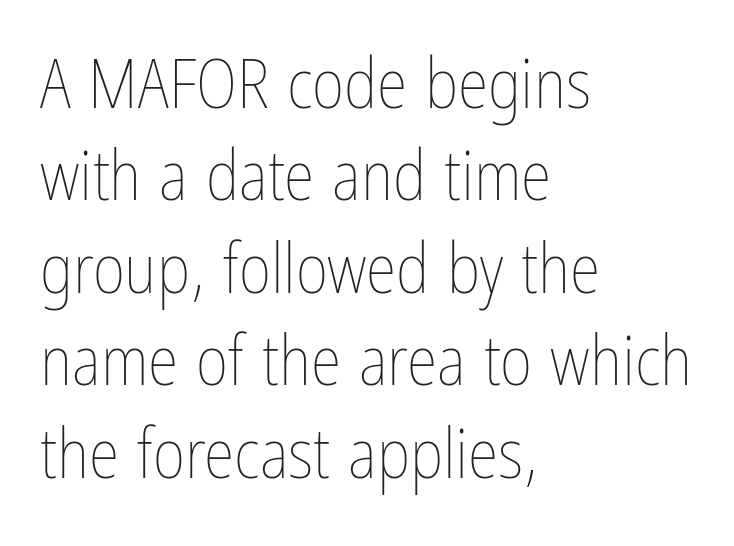
Q: Is the text bold? A: No.
Q: Is the text italic (slanted)? A: No, it is upright.
Q: Is the text underlined? A: No.
Q: How is the paragraph aligned? A: Left-aligned.
Q: Is the spacing between letters normal or unusually wide? A: Normal.
Q: Is the spacing between lines tight, normal or loose? A: Normal.
Q: Width (condensed, normal, or wide)? A: Condensed.
Q: Stroke contrast? A: Low.
Q: x-height? A: Medium.
Q: Monospaced? A: No.
